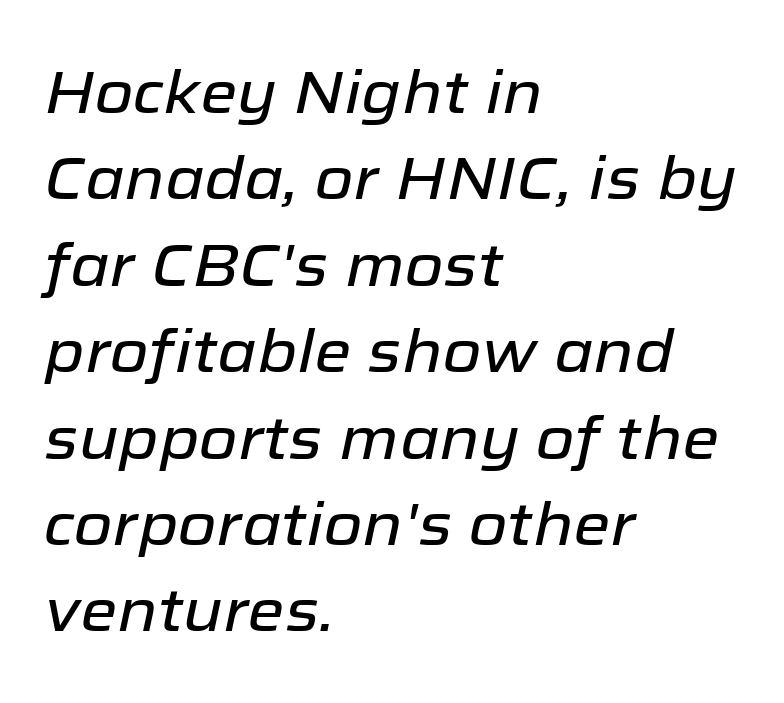
A typesetter would call this proportional, since set widths differ per character. The ragged edge is on the right, which tells us the setting is flush left. Quick note: underline off. Between one letter and the next there's only the usual sliver of space. In terms of leading, this rendering sits right in the middle.
